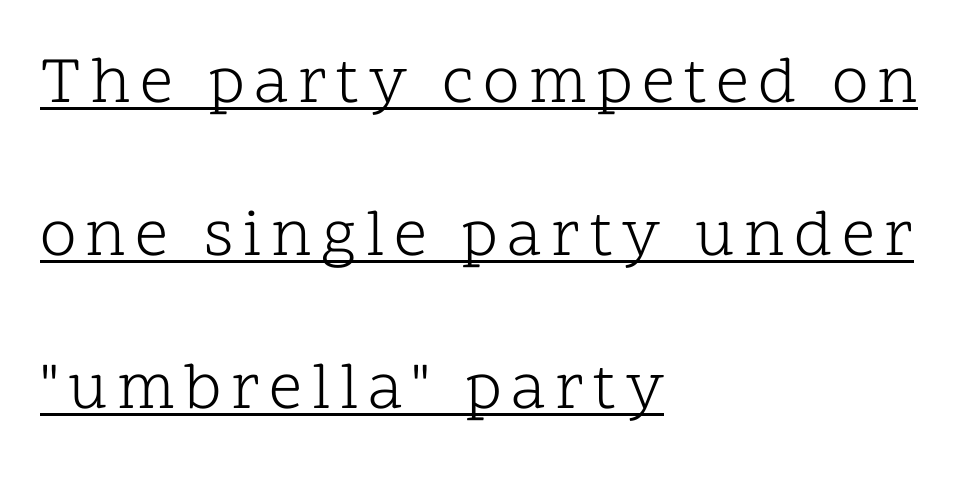
Q: Is the text bold? A: No.
Q: Is the text italic (slanted)? A: No, it is upright.
Q: Is the typeface a serif or a sans-serif typeface? A: Serif.
Q: Is the text underlined? A: Yes.
Q: How is the paragraph aligned? A: Left-aligned.
Q: Is the spacing between lines tight, normal or loose? A: Loose.
Q: Width (condensed, normal, or wide)? A: Normal.
Q: Stroke contrast? A: Low.
Q: x-height? A: Medium.
Q: Monospaced? A: No.
